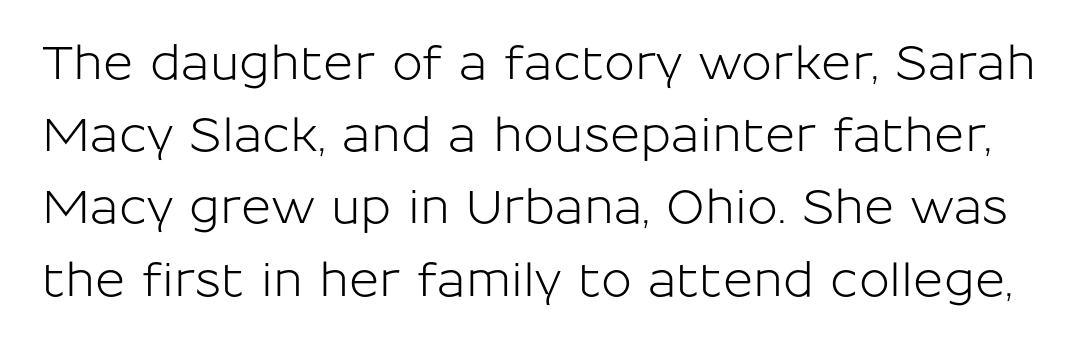
Q: Is the text italic (slanted)? A: No, it is upright.
Q: Is the typeface a serif or a sans-serif typeface? A: Sans-serif.
Q: Is the text underlined? A: No.
Q: Is the spacing between letters normal or unusually wide? A: Normal.
Q: Is the spacing between lines tight, normal or loose? A: Normal.
Q: Width (condensed, normal, or wide)? A: Normal.
Q: Stroke contrast? A: Low.
Q: x-height? A: Medium.
Q: Monospaced? A: No.
